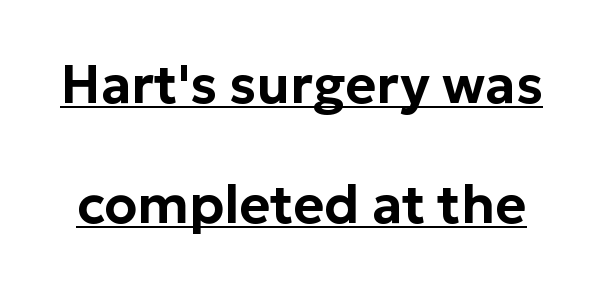
The image shows 53 px sans-serif type, upright; set loose line spacing (2.27x), normal letter spacing, underlined; low stroke contrast and a medium x-height.
